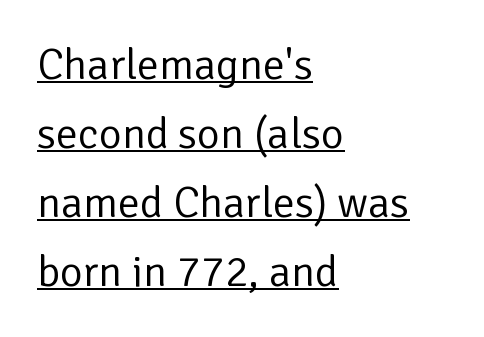
{"serif": "no", "italic": "no", "bold": "no", "weight": "regular", "width": "normal", "stroke_contrast": "low", "x_height": "medium", "monospaced": "no", "underline": "yes", "align": "left", "line_spacing": "normal", "line_spacing_ratio": 1.57, "letter_spacing": "normal", "letter_spacing_em": 0.0, "glyph_px": 44}
